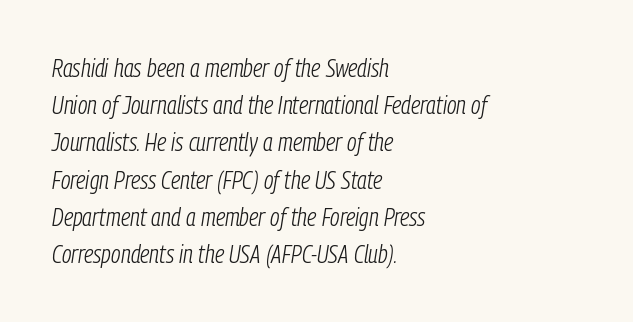
The image shows 25 px text type, italic (leaning right); set left-aligned, normal line spacing (1.49x), normal letter spacing, not underlined.
